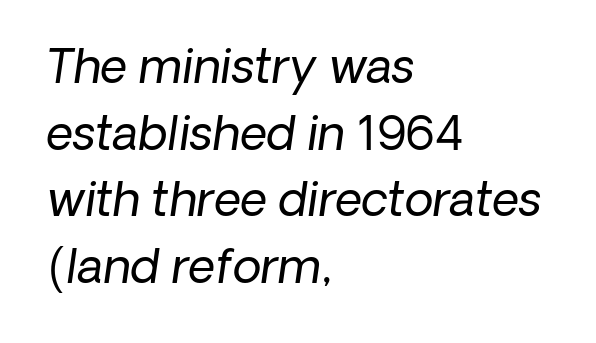
Has an underline been added? It has not. Notice how descenders clear the ascenders below comfortably — that's standard leading. Typeset ragged right — the left edge is the straight one. No extra ink here — the face is not bold.
